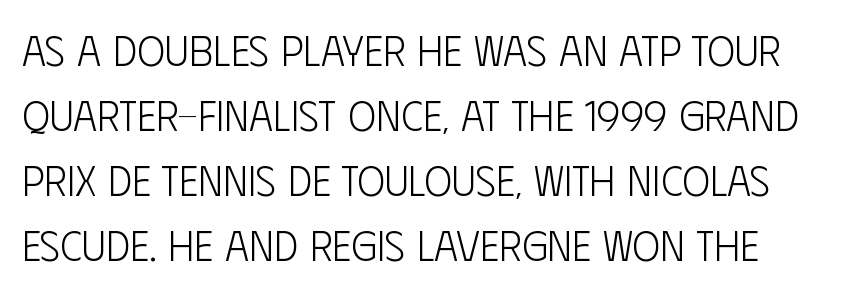
Q: Is the text bold? A: No.
Q: Is the text italic (slanted)? A: No, it is upright.
Q: Is the typeface a serif or a sans-serif typeface? A: Sans-serif.
Q: Is the text underlined? A: No.
Q: Is the spacing between letters normal or unusually wide? A: Normal.
Q: Is the spacing between lines tight, normal or loose? A: Normal.
Q: Width (condensed, normal, or wide)? A: Condensed.
Q: Stroke contrast? A: Low.
Q: x-height? A: Large.
Q: Monospaced? A: No.
